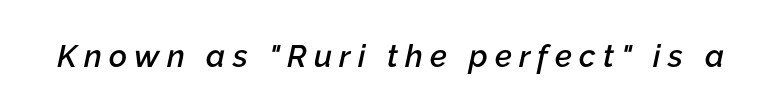
Q: Is the text bold? A: Semi-bold.
Q: Is the text italic (slanted)? A: Yes, it leans right by about 12 degrees.
Q: Is the text underlined? A: No.
Q: Is the spacing between letters normal or unusually wide? A: Unusually wide.
Q: Width (condensed, normal, or wide)? A: Normal.
Q: Stroke contrast? A: Low.
Q: x-height? A: Medium.
Q: Monospaced? A: No.
